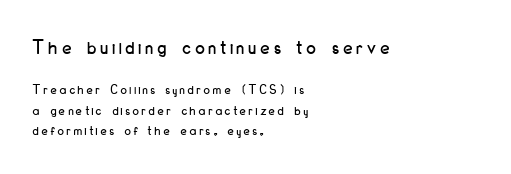
The typesetter chose a ragged-right arrangement here. The letterforms stand isolated, each surrounded by extra space. The designer gave the opening block more size than the closing block. Descenders are the only things crossing below the line.
